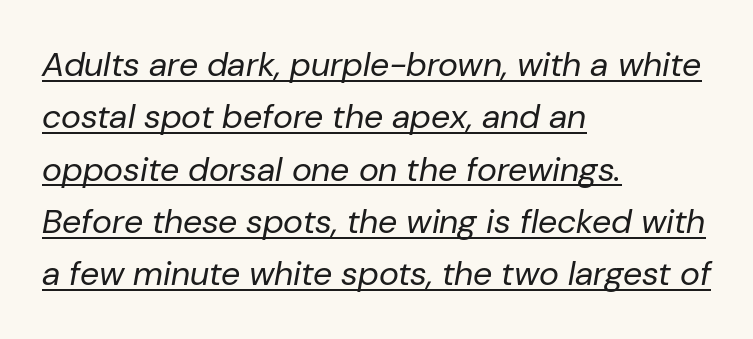
The image shows 34 px regular-weight type, italic (leaning right); set left-aligned, normal line spacing (1.54x), normal letter spacing, underlined; low stroke contrast and a medium x-height.
